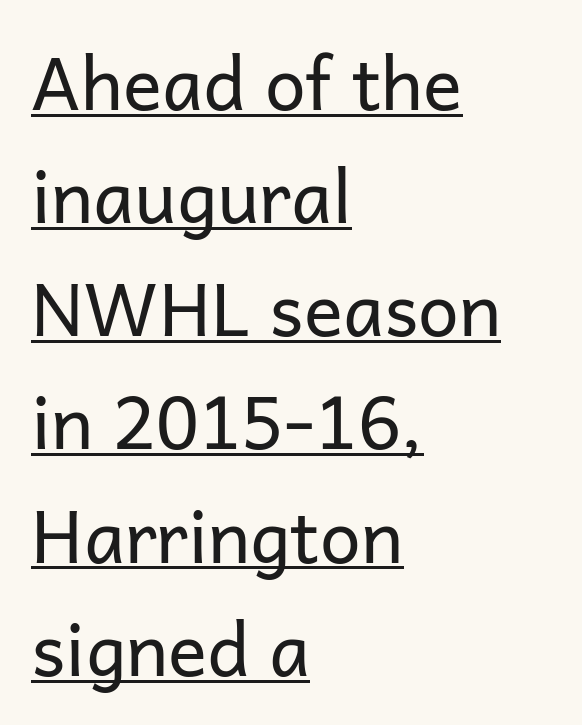
The image shows 73 px regular-weight sans-serif type, upright; set left-aligned, normal line spacing (1.55x), normal letter spacing, underlined; low stroke contrast and a medium x-height.
